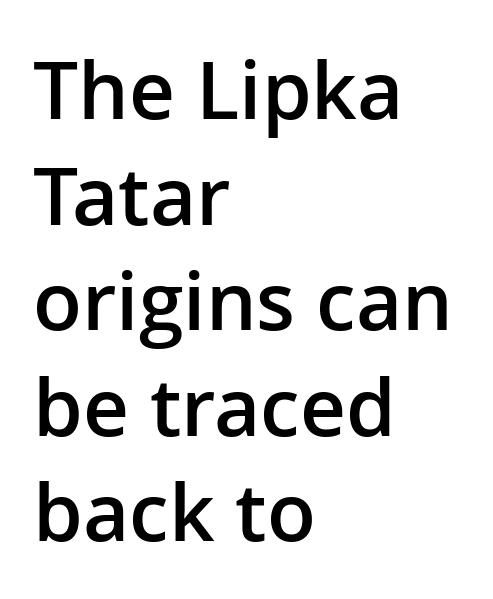
Q: Is the text bold? A: Semi-bold.
Q: Is the text italic (slanted)? A: No, it is upright.
Q: Is the typeface a serif or a sans-serif typeface? A: Sans-serif.
Q: Is the text underlined? A: No.
Q: How is the paragraph aligned? A: Left-aligned.
Q: Is the spacing between letters normal or unusually wide? A: Normal.
Q: Is the spacing between lines tight, normal or loose? A: Normal.
Q: Width (condensed, normal, or wide)? A: Normal.
Q: Stroke contrast? A: Low.
Q: x-height? A: Medium.
Q: Monospaced? A: No.
